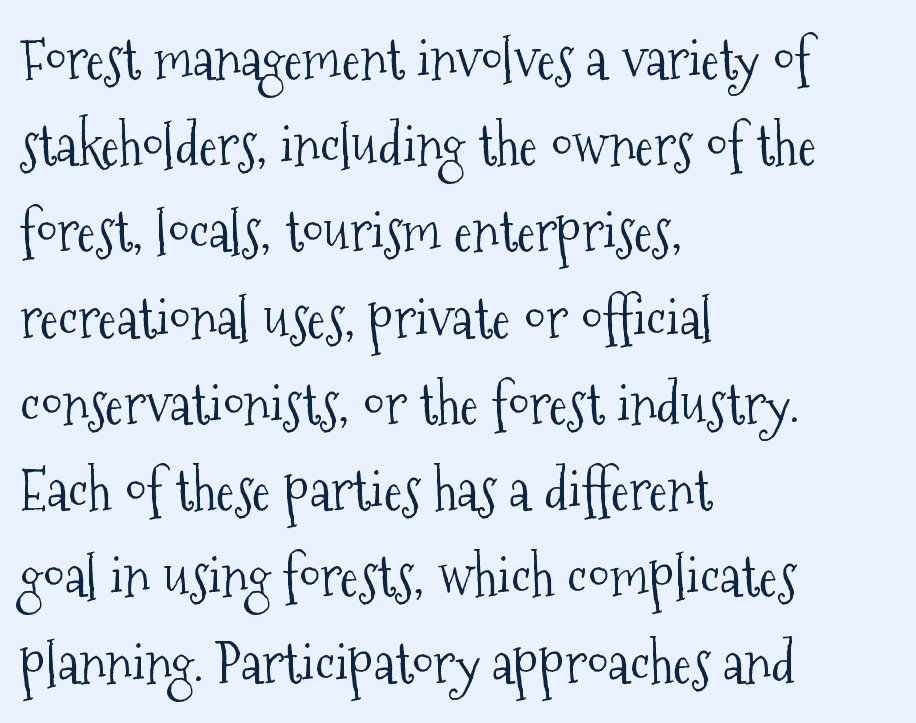
{"serif": "yes", "italic": "no", "bold": "no", "weight": "light", "width": "condensed", "stroke_contrast": "medium", "x_height": "medium", "monospaced": "no", "underline": "no", "align": "left", "line_spacing": "normal", "line_spacing_ratio": 1.54, "letter_spacing": "normal", "letter_spacing_em": 0.0, "glyph_px": 56}
